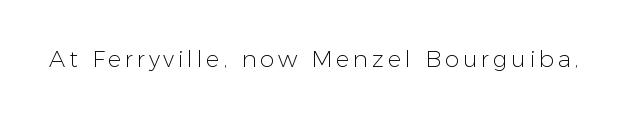
The image shows 23 px text type, upright; set not underlined.
